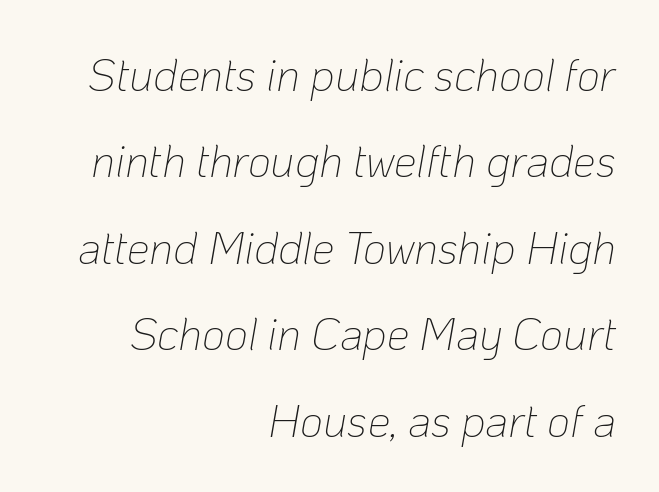
The image shows 45 px thin type, italic (leaning right); set right-aligned, loose line spacing (1.92x), normal letter spacing, not underlined; low stroke contrast and a medium x-height.
